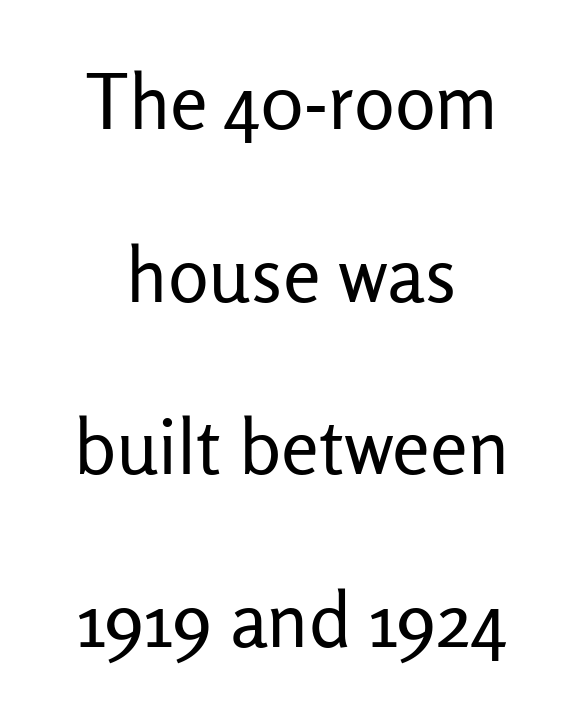
Q: Is the text bold? A: No.
Q: Is the text italic (slanted)? A: No, it is upright.
Q: Is the typeface a serif or a sans-serif typeface? A: Sans-serif.
Q: Is the text underlined? A: No.
Q: How is the paragraph aligned? A: Centered.
Q: Is the spacing between letters normal or unusually wide? A: Normal.
Q: Is the spacing between lines tight, normal or loose? A: Loose.
Q: Width (condensed, normal, or wide)? A: Normal.
Q: Stroke contrast? A: Low.
Q: x-height? A: Medium.
Q: Monospaced? A: No.
